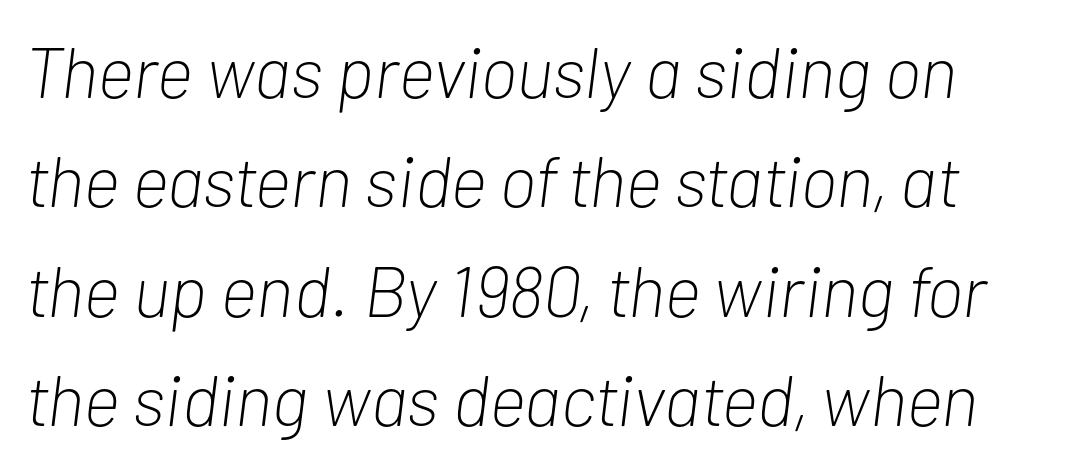
Each new line begins a customary step beneath the previous one. The letterforms sit at book weight or below. The type is set solid horizontally, with unmodified tracking. The whole block is typeset with a tilt.
